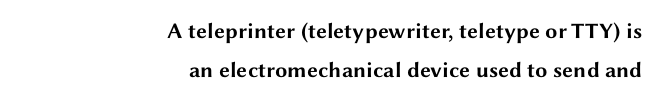
The image shows 22 px bold type, upright; set right-aligned, line spacing 1.79x, normal letter spacing, not underlined.
